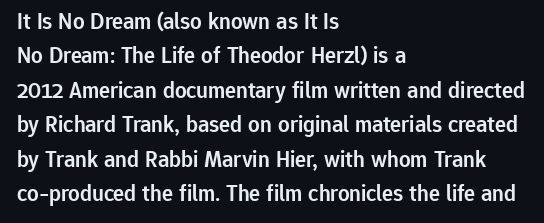
Q: Is the text bold? A: Semi-bold.
Q: Is the text italic (slanted)? A: No, it is upright.
Q: Is the text underlined? A: No.
Q: How is the paragraph aligned? A: Left-aligned.
Q: Is the spacing between letters normal or unusually wide? A: Normal.
Q: Is the spacing between lines tight, normal or loose? A: Normal.
